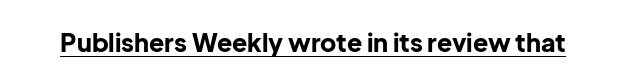
{"italic": "no", "bold": "yes", "underline": "yes", "letter_spacing": "normal", "letter_spacing_em": 0.0, "glyph_px": 25}
